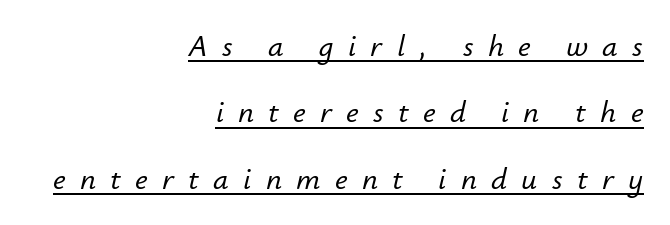
{"italic": "yes", "lean": "right", "slant_degrees": 12, "width": "normal", "stroke_contrast": "low", "x_height": "small", "monospaced": "no", "underline": "yes", "align": "right", "line_spacing": "loose", "line_spacing_ratio": 2.14, "letter_spacing": "wide", "letter_spacing_em": 0.46, "glyph_px": 31}
